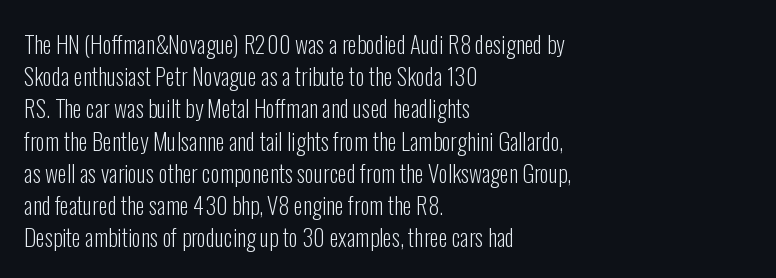
Q: Is the text bold? A: No.
Q: Is the text italic (slanted)? A: No, it is upright.
Q: Is the text underlined? A: No.
Q: How is the paragraph aligned? A: Left-aligned.
Q: Is the spacing between letters normal or unusually wide? A: Normal.
Q: Is the spacing between lines tight, normal or loose? A: Normal.
